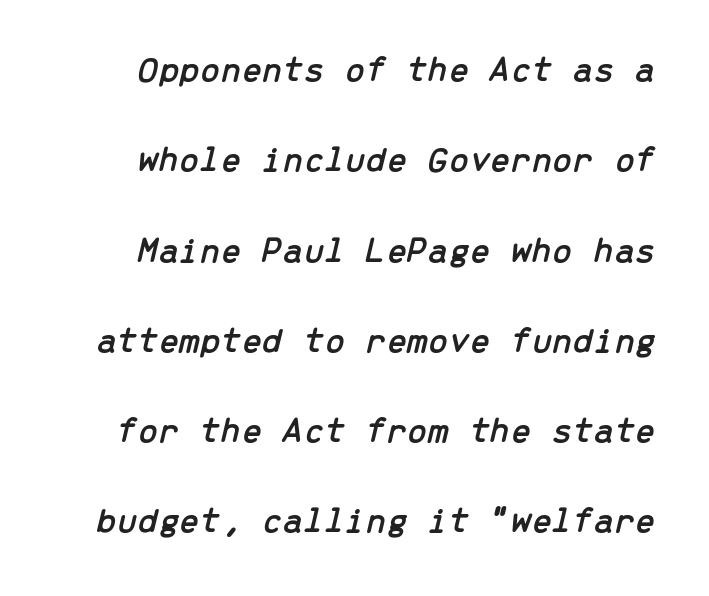
{"italic": "yes", "lean": "right", "slant_degrees": 13, "width": "normal", "stroke_contrast": "low", "x_height": "medium", "monospaced": "yes", "underline": "no", "line_spacing": "loose", "line_spacing_ratio": 2.44, "letter_spacing": "normal", "letter_spacing_em": 0.0, "glyph_px": 37}
